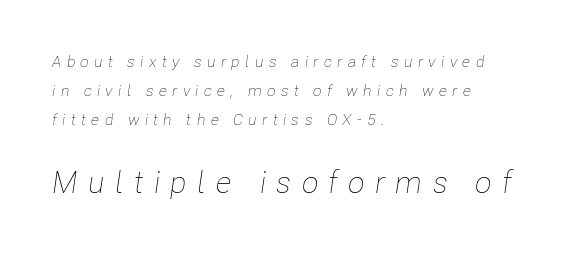
The image shows 31 px thin, condensed type, italic (leaning right); set left-aligned, line spacing 1.81x, unusually wide letter spacing (+0.33 em), not underlined; the second (bottom) block is 1.94x larger; low stroke contrast and a medium x-height.
